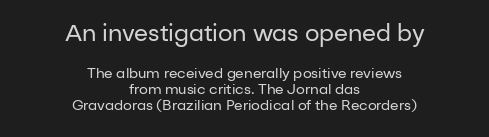
Both edges are ragged and mirror each other, which tells us the setting is centered. Leading is clearly below the norm, producing a dense column. Size hierarchy here favors the leading block over the trailing one. The type sits square on the baseline with zero lean.
